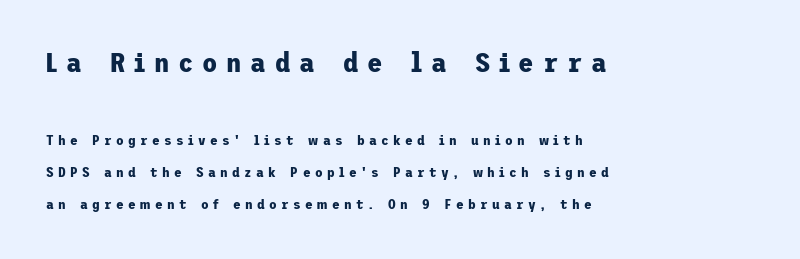
{"serif": "no", "italic": "no", "bold": "yes", "weight": "bold", "width": "normal", "stroke_contrast": "low", "x_height": "medium", "underline": "no", "align": "left", "line_spacing": "loose", "line_spacing_ratio": 2.27, "letter_spacing": "wide", "letter_spacing_em": 0.31, "larger_block": "first", "size_ratio": 2.0, "glyph_px": 28}
